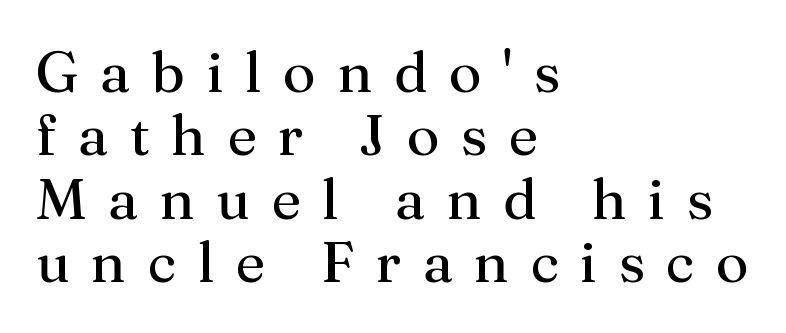
{"serif": "yes", "italic": "no", "bold": "no", "weight": "regular", "width": "normal", "stroke_contrast": "medium", "x_height": "medium", "monospaced": "no", "underline": "no", "align": "left", "line_spacing": "tight", "line_spacing_ratio": 1.11, "letter_spacing": "wide", "letter_spacing_em": 0.38, "glyph_px": 57}
